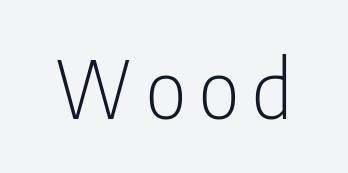
The passage shown is typed in a proportional face where columns would drift. Stroke thickness stays within the range of a standard reading face or lighter. A roman cut, with each character standing at attention. Quick note: underline off. These lines are composed in type without serifs.
